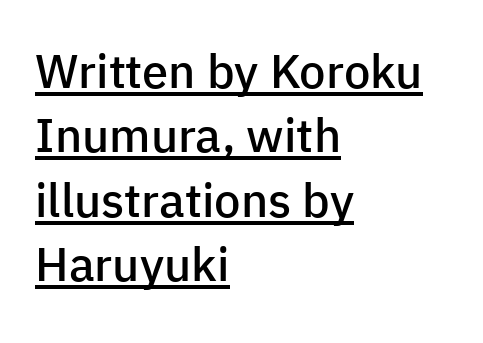
Q: Is the text bold? A: Semi-bold.
Q: Is the text italic (slanted)? A: No, it is upright.
Q: Is the typeface a serif or a sans-serif typeface? A: Sans-serif.
Q: Is the text underlined? A: Yes.
Q: How is the paragraph aligned? A: Left-aligned.
Q: Is the spacing between letters normal or unusually wide? A: Normal.
Q: Is the spacing between lines tight, normal or loose? A: Normal.
Q: Width (condensed, normal, or wide)? A: Normal.
Q: Stroke contrast? A: Low.
Q: x-height? A: Medium.
Q: Monospaced? A: No.
